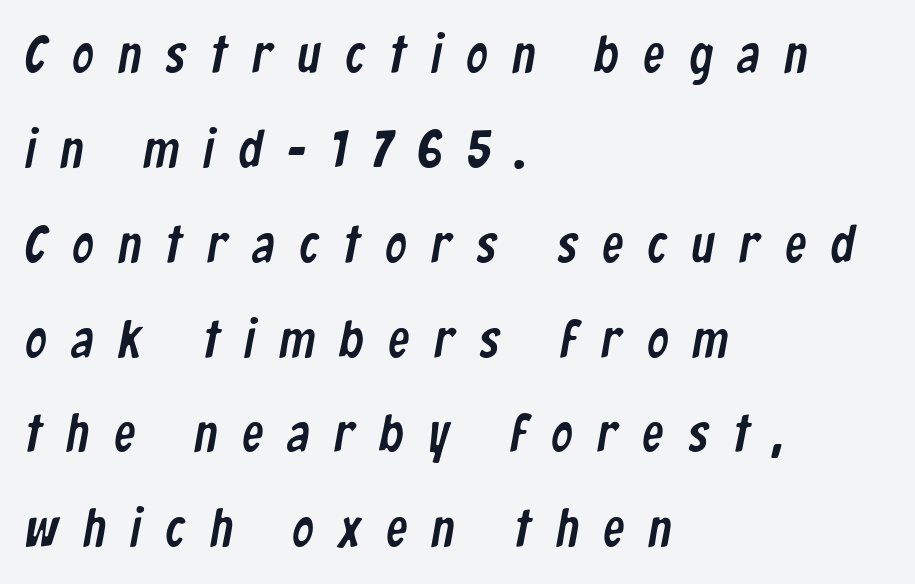
Nothing sits at the stroke ends, so this counts as sans-serif. The passage shown is typed in a proportional face where columns would drift. One-word summary of the alignment: left. The words here are not underlined. Display-style spreading of the glyphs; the letterfit is very open.
